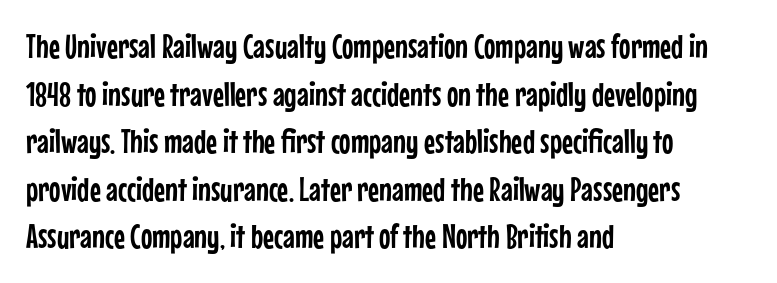
The image shows 34 px condensed sans-serif type, upright; set left-aligned, normal line spacing (1.4x), normal letter spacing, not underlined; low stroke contrast and a medium x-height.
